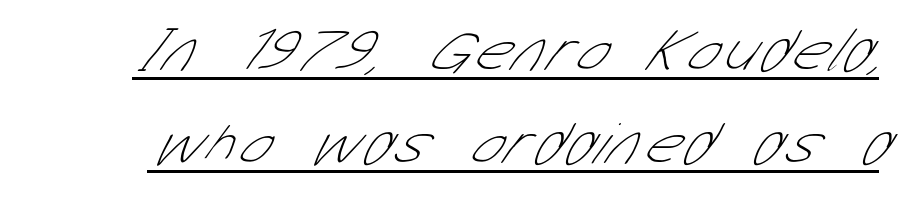
Q: Is the text bold? A: No.
Q: Is the typeface a serif or a sans-serif typeface? A: Sans-serif.
Q: Is the text underlined? A: Yes.
Q: Is the spacing between lines tight, normal or loose? A: Normal.
Q: Width (condensed, normal, or wide)? A: Condensed.
Q: Stroke contrast? A: Low.
Q: x-height? A: Medium.
Q: Monospaced? A: No.
